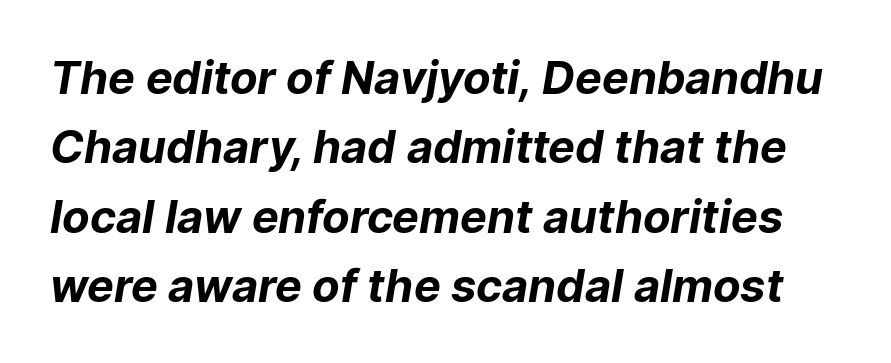
The image shows 45 px bold sans-serif type; set normal line spacing (1.54x), normal letter spacing, not underlined; low stroke contrast and a medium x-height.
